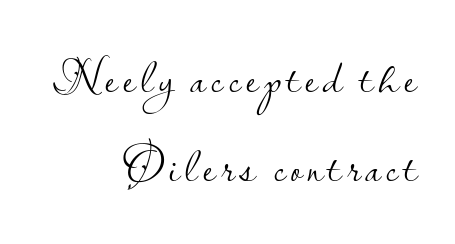
{"serif": "no", "bold": "no", "weight": "light", "width": "normal", "stroke_contrast": "low", "x_height": "small", "monospaced": "no", "underline": "no", "align": "right", "line_spacing_ratio": 1.85, "glyph_px": 48}
